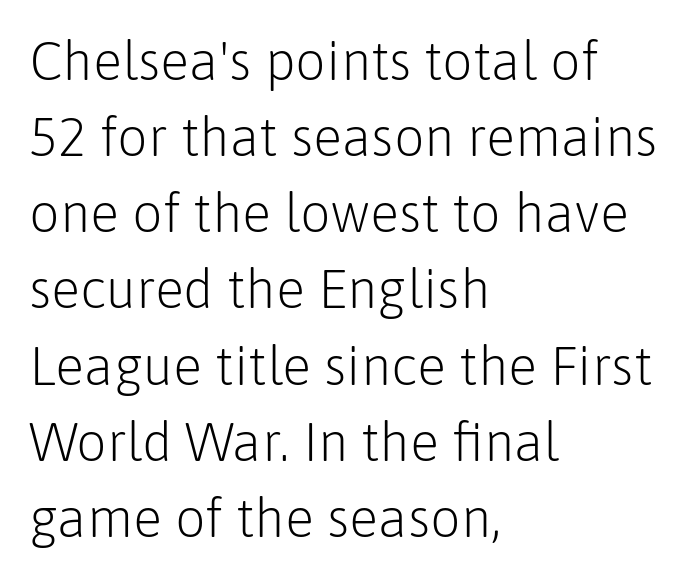
The image shows 54 px light sans-serif type, upright; set left-aligned, normal line spacing (1.41x), normal letter spacing, not underlined; low stroke contrast and a medium x-height.
